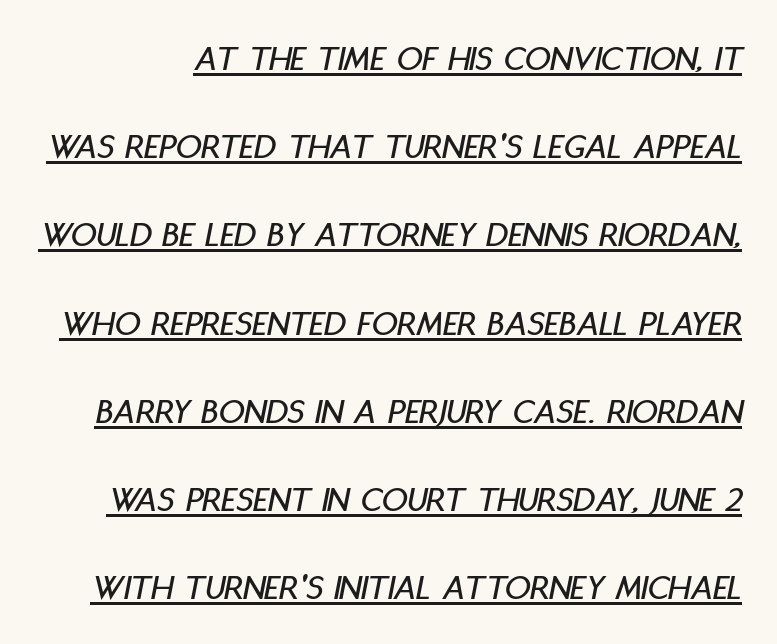
{"italic": "yes", "lean": "right", "slant_degrees": 11, "width": "condensed", "stroke_contrast": "low", "x_height": "large", "monospaced": "no", "underline": "yes", "line_spacing": "loose", "line_spacing_ratio": 2.45, "letter_spacing": "normal", "letter_spacing_em": 0.0, "glyph_px": 36}
